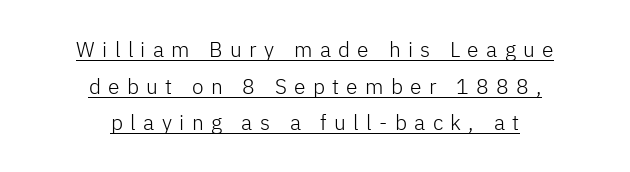
Q: Is the text bold? A: No.
Q: Is the text italic (slanted)? A: No, it is upright.
Q: Is the text underlined? A: Yes.
Q: How is the paragraph aligned? A: Centered.
Q: Is the spacing between letters normal or unusually wide? A: Unusually wide.
